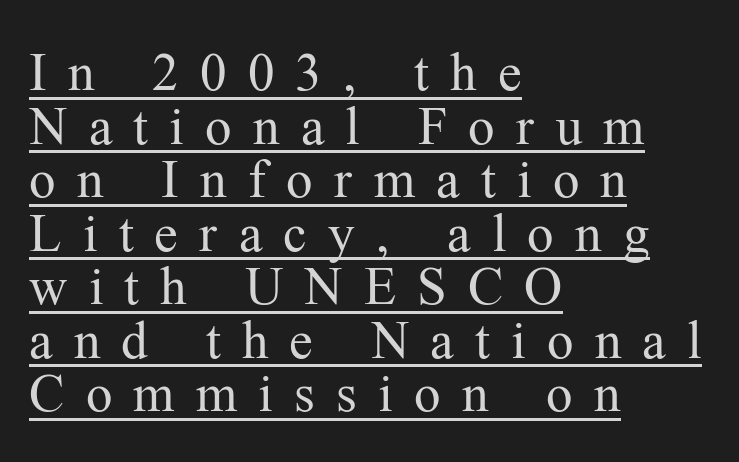
The image shows 53 px regular-weight serif type, upright; set left-aligned, tight line spacing (1.01x), unusually wide letter spacing (+0.4 em), underlined; medium stroke contrast and a medium x-height.
